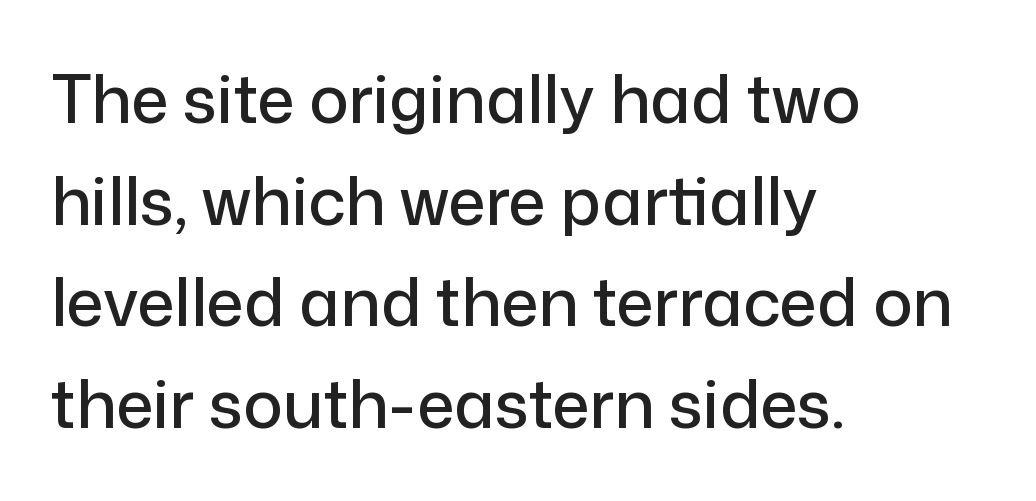
The image shows 66 px sans-serif type, upright; set left-aligned, normal line spacing (1.54x), normal letter spacing, not underlined; low stroke contrast and a medium x-height.
